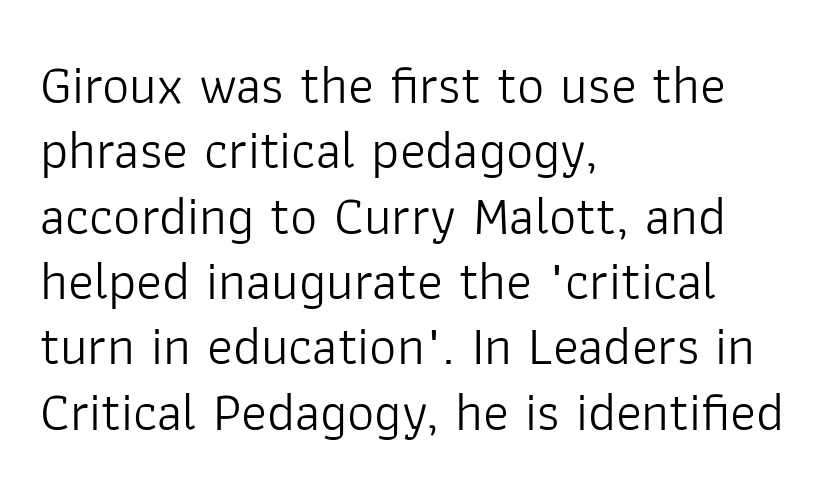
Q: Is the text bold? A: No.
Q: Is the text italic (slanted)? A: No, it is upright.
Q: Is the typeface a serif or a sans-serif typeface? A: Sans-serif.
Q: Is the text underlined? A: No.
Q: How is the paragraph aligned? A: Left-aligned.
Q: Is the spacing between letters normal or unusually wide? A: Normal.
Q: Width (condensed, normal, or wide)? A: Normal.
Q: Stroke contrast? A: Low.
Q: x-height? A: Medium.
Q: Monospaced? A: No.
